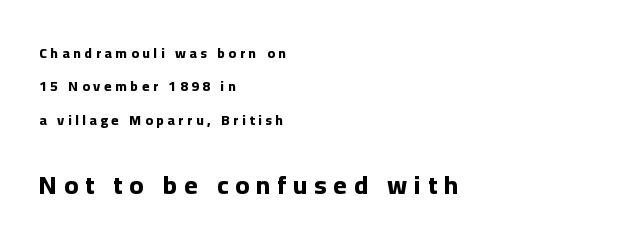
The image shows 26 px bold type, upright; set left-aligned, loose line spacing (2.39x), unusually wide letter spacing (+0.26 em), not underlined; the second (bottom) block is 1.86x larger.
